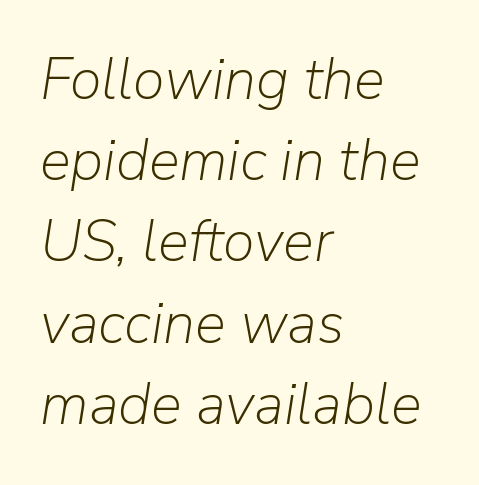
A typesetter would call this proportional, since set widths differ per character. The lettering tilts uniformly, giving the passage an italic look. The typesetter chose a ragged-right arrangement here. A typesetter would call this zero additional tracking. The rows are spaced the way most documents space them.
